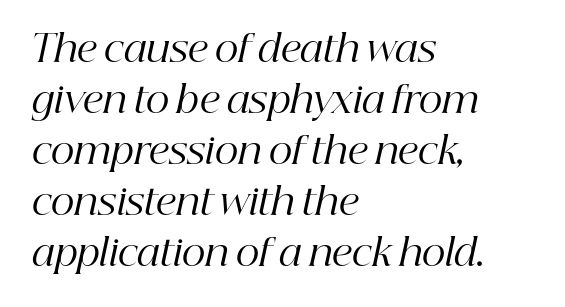
Q: Is the text bold? A: No.
Q: Is the text italic (slanted)? A: Yes, it leans right by about 12 degrees.
Q: Is the typeface a serif or a sans-serif typeface? A: Serif.
Q: Is the text underlined? A: No.
Q: How is the paragraph aligned? A: Left-aligned.
Q: Is the spacing between letters normal or unusually wide? A: Normal.
Q: Is the spacing between lines tight, normal or loose? A: Normal.
Q: Width (condensed, normal, or wide)? A: Normal.
Q: Stroke contrast? A: High.
Q: x-height? A: Medium.
Q: Monospaced? A: No.
